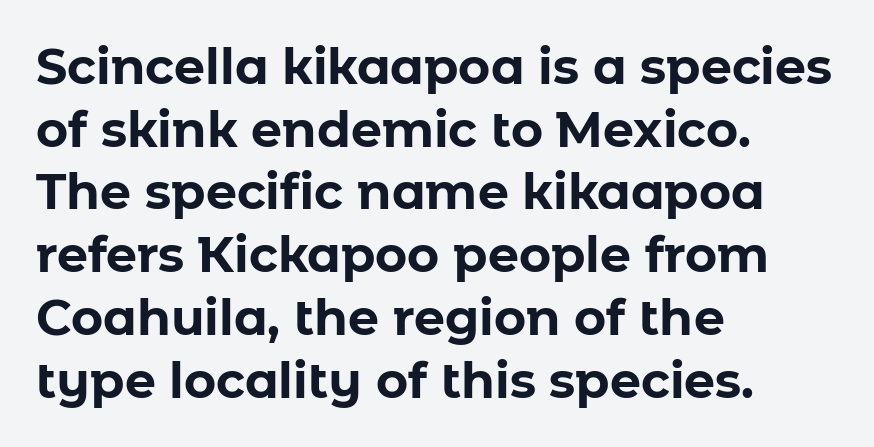
Q: Is the text bold? A: Yes.
Q: Is the text italic (slanted)? A: No, it is upright.
Q: Is the typeface a serif or a sans-serif typeface? A: Sans-serif.
Q: Is the text underlined? A: No.
Q: How is the paragraph aligned? A: Left-aligned.
Q: Is the spacing between letters normal or unusually wide? A: Normal.
Q: Is the spacing between lines tight, normal or loose? A: Normal.
Q: Width (condensed, normal, or wide)? A: Normal.
Q: Stroke contrast? A: Low.
Q: x-height? A: Medium.
Q: Monospaced? A: No.
